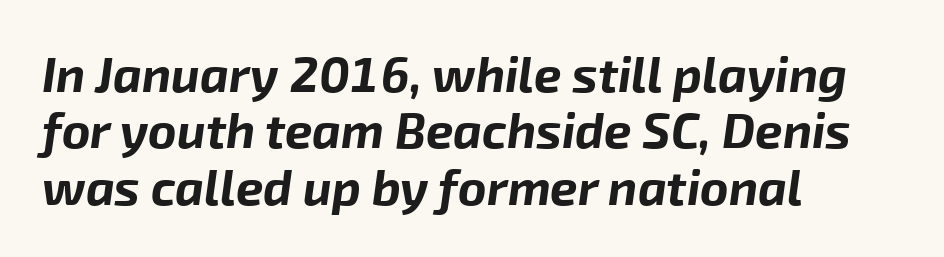
Each line starts at the same left margin while the right side varies. Successive baselines arrive quickly, one right under another. The lettering tilts uniformly, giving the passage an italic look. The passage shown is typed in a proportional face where columns would drift.
